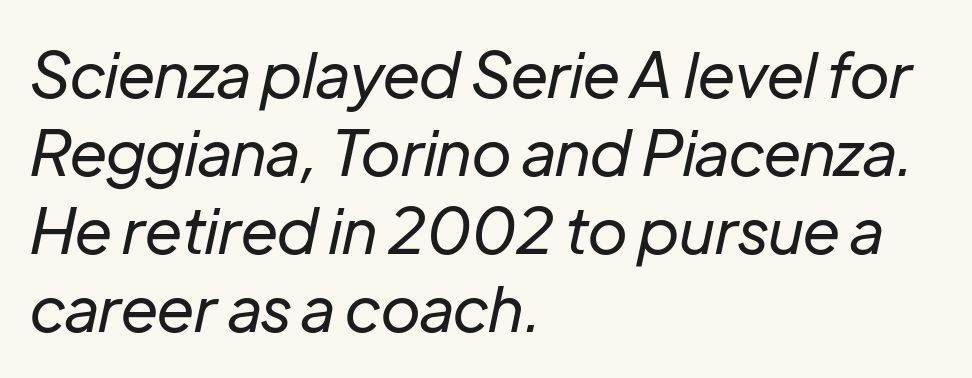
The image shows 63 px regular-weight type, italic (leaning right); set left-aligned, line spacing 1.24x, normal letter spacing, not underlined; low stroke contrast and a medium x-height.
